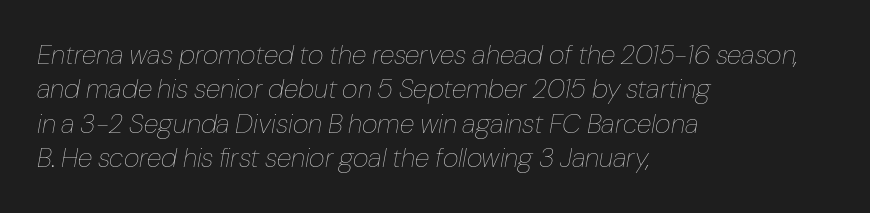
{"italic": "yes", "lean": "right", "slant_degrees": 10, "bold": "no", "underline": "no", "align": "left", "line_spacing": "normal", "line_spacing_ratio": 1.27, "letter_spacing": "normal", "letter_spacing_em": 0.0, "glyph_px": 27}
